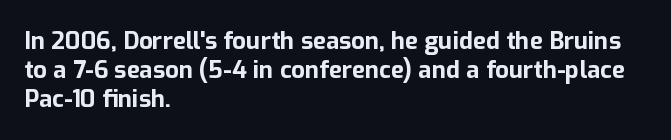
The image shows 24 px bold type, upright; set left-aligned, line spacing 1.21x, normal letter spacing, not underlined.
